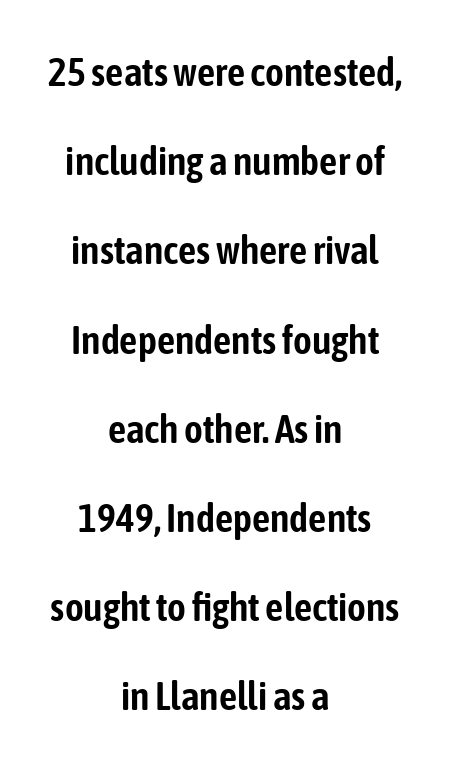
You could fit nearly another row in the gap between these rows. Only glyphs here, with clear space below each row. Here the designer chose a conventional face with non-uniform glyph widths. The rendering shows plain stroke endings on the letterforms — a sans-serif design.
